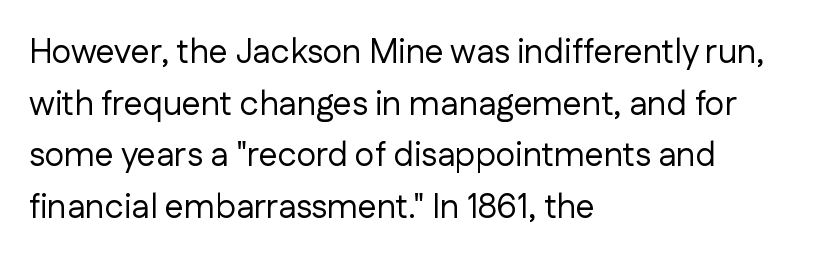
The typesetting does not lean heavy: it is not bold. Teacher's note: observe the even left margin — that is flush-left alignment. Posture: upright roman. Varying glyph widths throughout — classic text-font behaviour.
